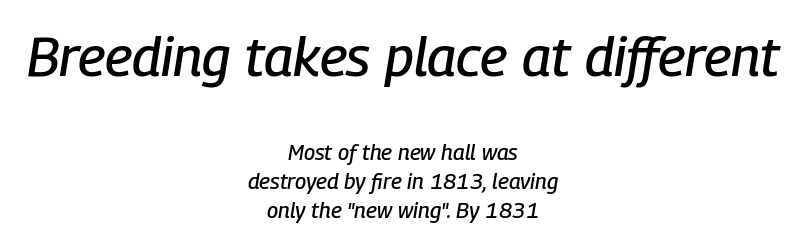
{"italic": "yes", "lean": "right", "slant_degrees": 9, "width": "condensed", "stroke_contrast": "low", "x_height": "medium", "monospaced": "no", "underline": "no", "align": "center", "line_spacing": "normal", "line_spacing_ratio": 1.31, "letter_spacing": "normal", "letter_spacing_em": 0.0, "larger_block": "first", "size_ratio": 2.5, "glyph_px": 55}
